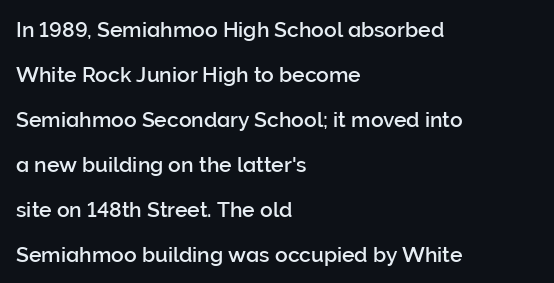
The image shows 21 px text type, upright; set left-aligned, loose line spacing (2.14x), normal letter spacing, not underlined.
